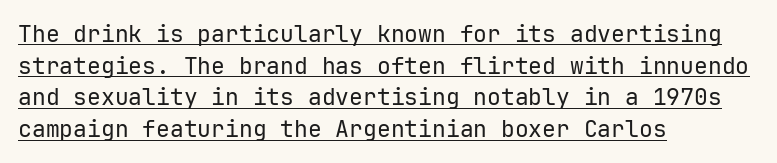
Compared with typical body copy, the letter spacing here is the same. The letterforms sit at book weight or below. If you drew a line through each stem, it would be perfectly vertical. Does a line run under the words? Yes, clearly.
